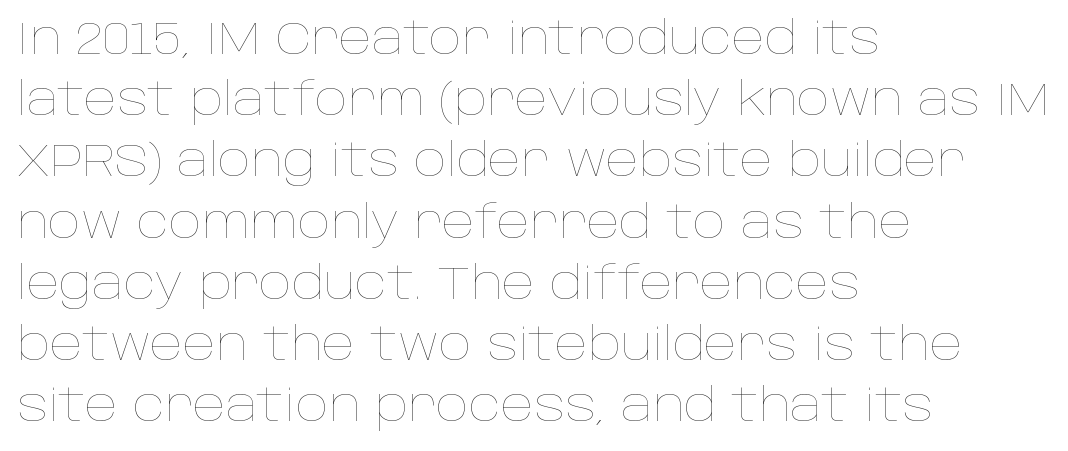
The image shows 46 px thin type, upright; set left-aligned, normal line spacing (1.33x), normal letter spacing, not underlined; low stroke contrast and a large x-height.
